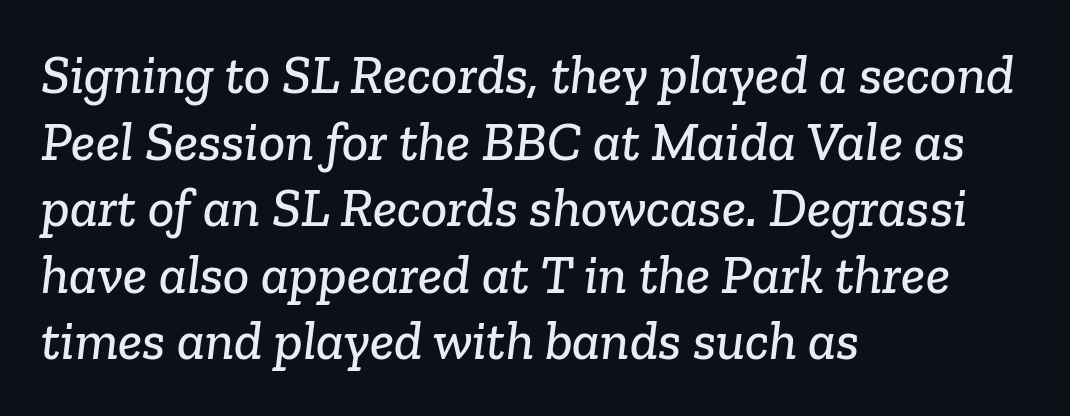
The image shows 55 px serif type; set left-aligned, line spacing 1.21x, normal letter spacing, not underlined; low stroke contrast and a medium x-height.
